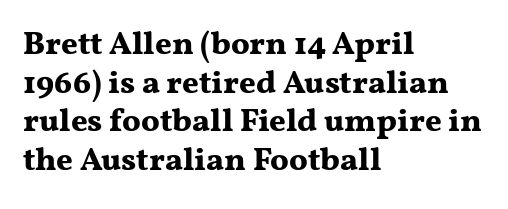
The image shows 32 px bold, wide serif type, upright; set left-aligned, line spacing 1.21x, normal letter spacing, not underlined; medium stroke contrast and a medium x-height.
